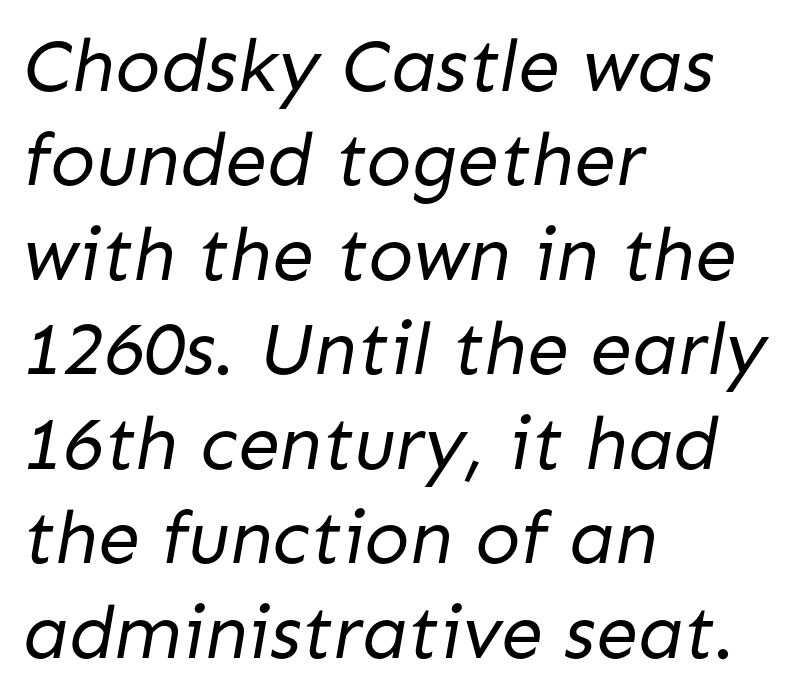
Teacher's note: observe the even left margin — that is flush-left alignment. Compared with typical body copy, the letter spacing here is the same. Does the leading feel generous? No, just average. Varying glyph widths throughout — classic text-font behaviour. Bare-footed words on every line.
